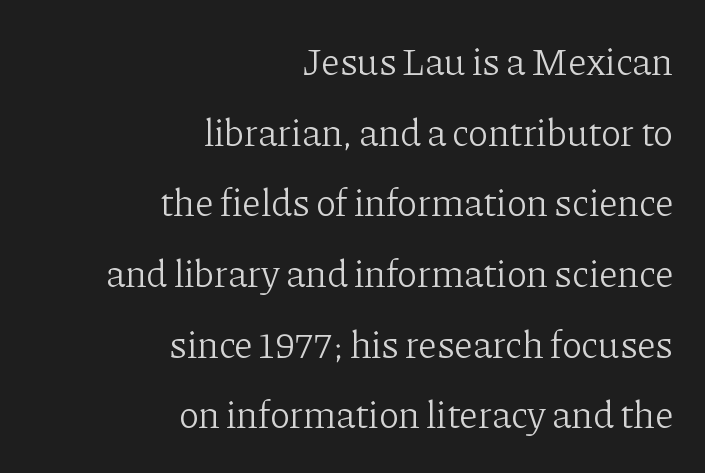
Q: Is the text bold? A: No.
Q: Is the text italic (slanted)? A: No, it is upright.
Q: Is the typeface a serif or a sans-serif typeface? A: Serif.
Q: Is the text underlined? A: No.
Q: How is the paragraph aligned? A: Right-aligned.
Q: Is the spacing between letters normal or unusually wide? A: Normal.
Q: Width (condensed, normal, or wide)? A: Normal.
Q: Stroke contrast? A: Low.
Q: x-height? A: Medium.
Q: Monospaced? A: No.
